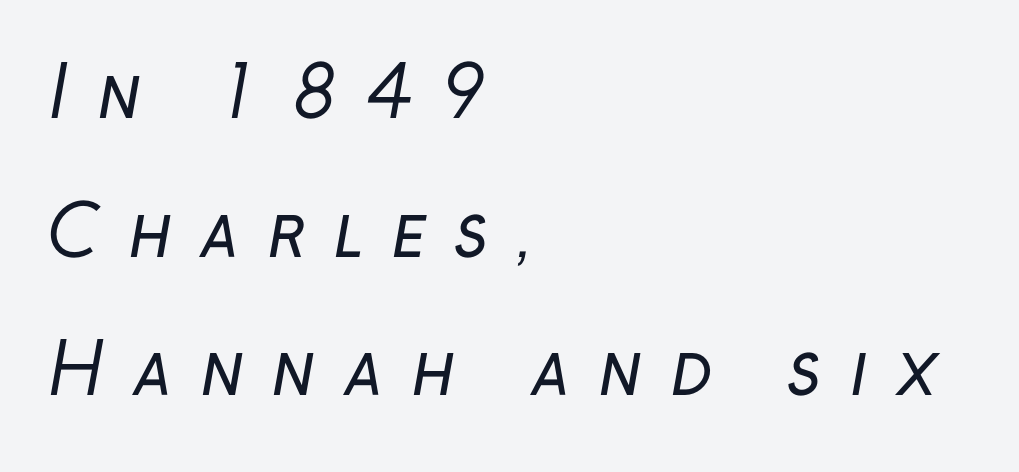
Words float on clear page, feet unadorned. Varying glyph widths throughout — classic text-font behaviour. Inter-character spacing is expanded well beyond the font's built-in metrics. The face looks like a standard text weight, possibly lighter. Are there feet on the stems? There aren't — it's a sans.
